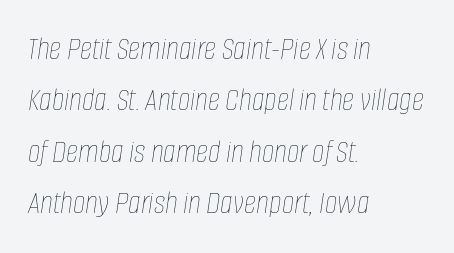
{"italic": "yes", "lean": "right", "slant_degrees": 8, "bold": "no", "weight": "thin", "width": "condensed", "stroke_contrast": "low", "x_height": "large", "monospaced": "no", "underline": "no", "align": "left", "line_spacing": "normal", "line_spacing_ratio": 1.51, "letter_spacing": "normal", "letter_spacing_em": 0.0, "glyph_px": 34}
